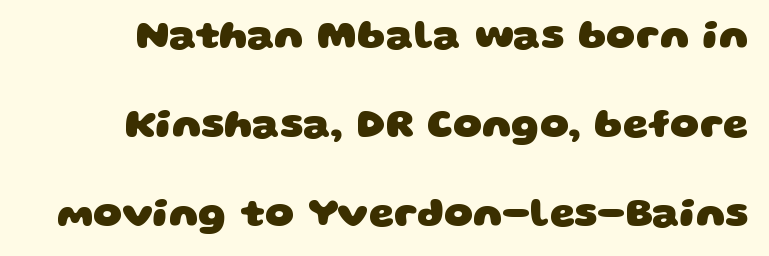
The image shows 40 px heavy, wide sans-serif type; set loose line spacing (2.22x), normal letter spacing, not underlined; low stroke contrast and a large x-height.
